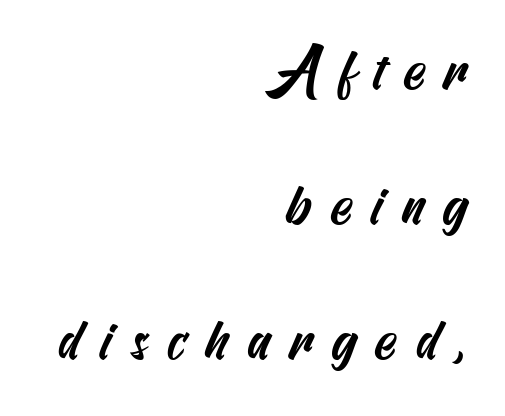
{"serif": "no", "width": "condensed", "stroke_contrast": "medium", "x_height": "small", "underline": "no", "align": "right", "line_spacing": "loose", "line_spacing_ratio": 2.37, "letter_spacing": "wide", "letter_spacing_em": 0.32, "glyph_px": 57}
